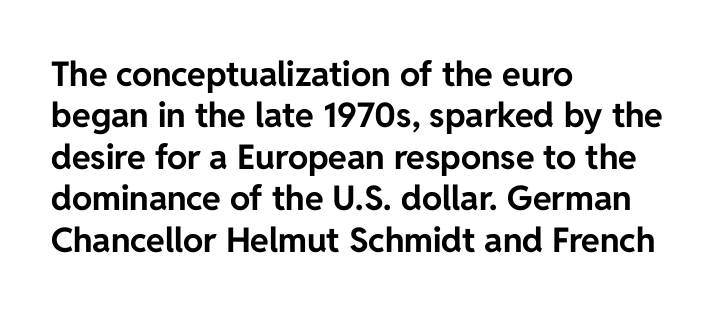
{"serif": "no", "italic": "no", "bold": "yes", "weight": "bold", "width": "normal", "stroke_contrast": "low", "x_height": "medium", "monospaced": "no", "underline": "no", "align": "left", "line_spacing_ratio": 1.22, "letter_spacing": "normal", "letter_spacing_em": 0.0, "glyph_px": 34}
